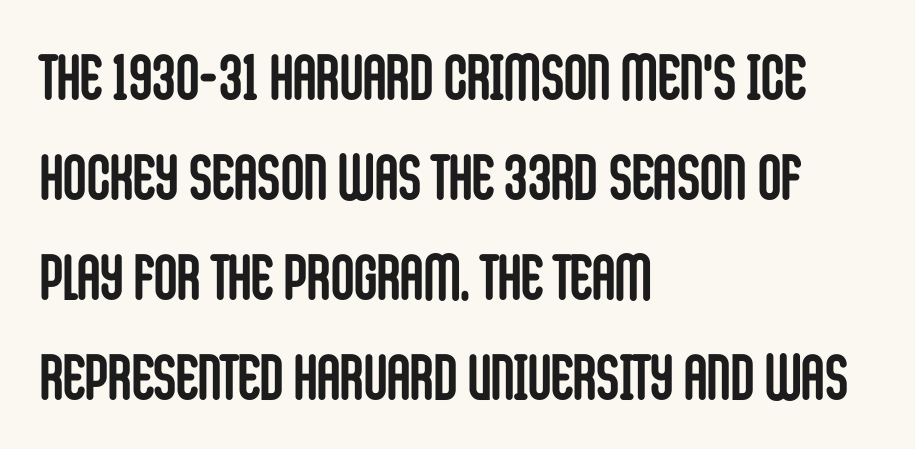
The image shows 64 px semibold, condensed sans-serif type, upright; set left-aligned, normal line spacing (1.56x), normal letter spacing, not underlined; low stroke contrast and a large x-height.
